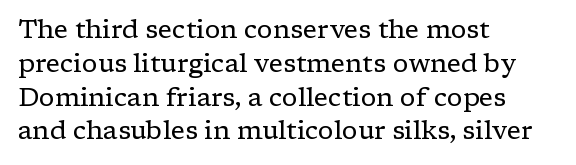
Descenders are the only things crossing below the line. Vertical strokes here are truly vertical. Compared with typical paragraphs, the rows here are spaced about the same. The setting favours the left margin, as ordinary paragraphs usually do.
